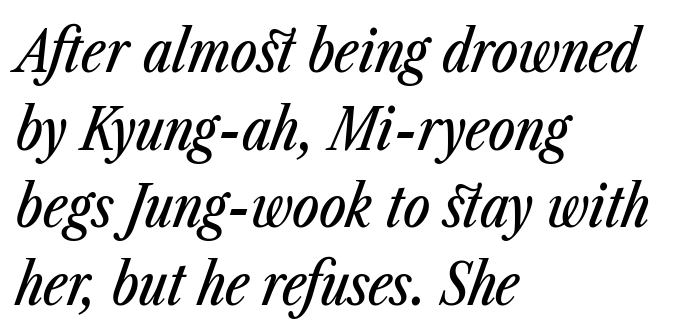
This sample keeps an unexceptional amount of space between lines. Spacing verdict: proportional, widths tailored to each character. The lines are quadded left. Glyph-to-glyph distance matches everyday printed text. An italicized treatment has been applied to the whole sample. The space directly below the letters is spotless.
